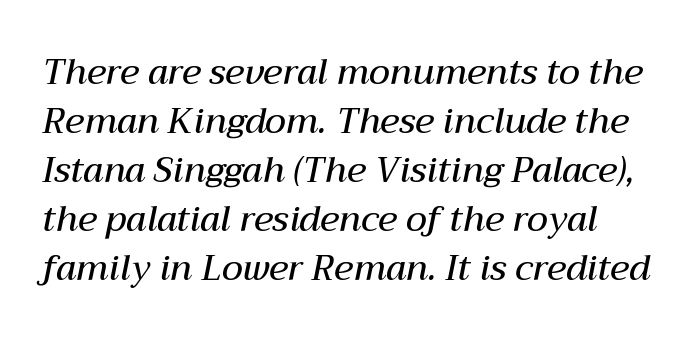
{"italic": "yes", "lean": "right", "slant_degrees": 12, "bold": "semi", "weight": "semibold", "width": "normal", "stroke_contrast": "medium", "x_height": "medium", "monospaced": "no", "underline": "no", "line_spacing": "normal", "line_spacing_ratio": 1.4, "letter_spacing": "normal", "letter_spacing_em": 0.0, "glyph_px": 35}
